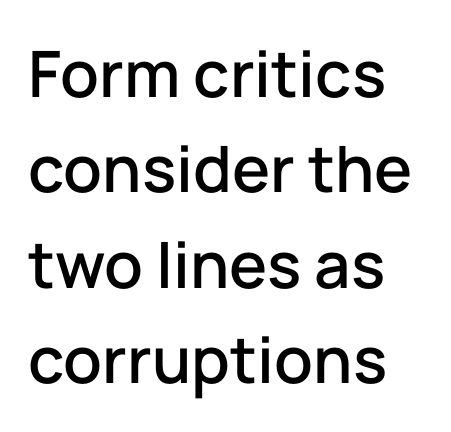
{"serif": "no", "italic": "no", "width": "normal", "stroke_contrast": "low", "x_height": "medium", "monospaced": "no", "underline": "no", "line_spacing": "normal", "line_spacing_ratio": 1.49, "letter_spacing": "normal", "letter_spacing_em": 0.0, "glyph_px": 64}
